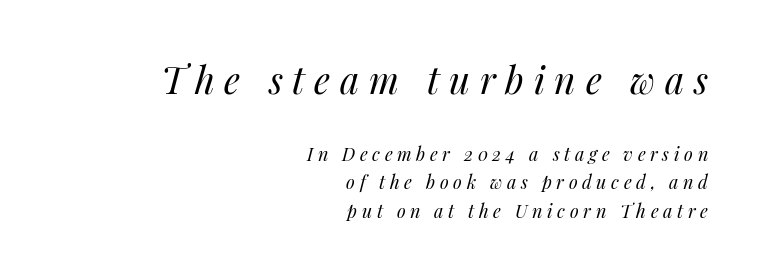
Q: Is the text bold? A: No.
Q: Is the text italic (slanted)? A: Yes, it leans right by about 14 degrees.
Q: Is the text underlined? A: No.
Q: How is the paragraph aligned? A: Right-aligned.
Q: Is the spacing between letters normal or unusually wide? A: Unusually wide.
Q: Is the spacing between lines tight, normal or loose? A: Normal.
Q: Which block of text is set in a larger size, the first (top) or the second (bottom)? A: The first (top) one.
Q: Width (condensed, normal, or wide)? A: Normal.
Q: Stroke contrast? A: Medium.
Q: x-height? A: Medium.
Q: Monospaced? A: No.
